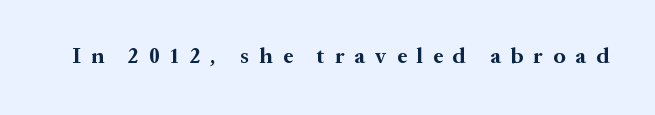
Q: Is the text bold? A: Yes.
Q: Is the text italic (slanted)? A: No, it is upright.
Q: Is the text underlined? A: No.
Q: Is the spacing between letters normal or unusually wide? A: Unusually wide.
